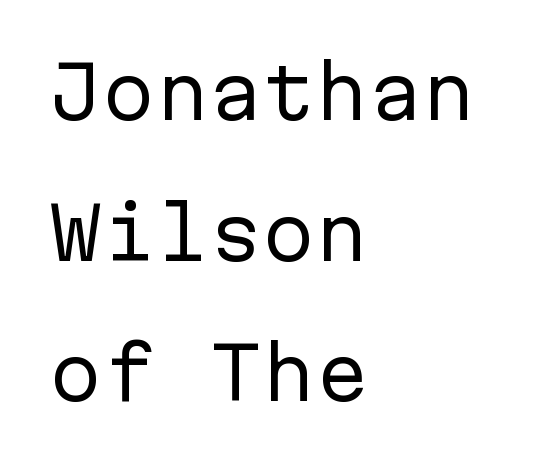
Quick note: underline off. The text was rendered using a sans face with plain stroke endings. Posture: vertical. Standard letterfit; no display-style spreading of the glyphs. Every character here occupies the same horizontal width, giving the sample a typewriter-like rhythm.
